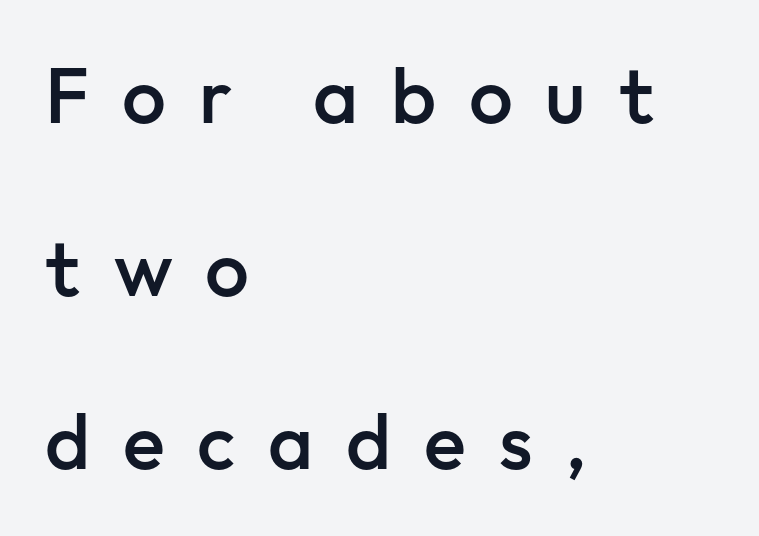
{"serif": "no", "italic": "no", "bold": "semi", "weight": "semibold", "width": "normal", "stroke_contrast": "low", "x_height": "medium", "monospaced": "no", "underline": "no", "align": "left", "line_spacing": "loose", "line_spacing_ratio": 2.22, "letter_spacing": "wide", "letter_spacing_em": 0.42, "glyph_px": 78}
